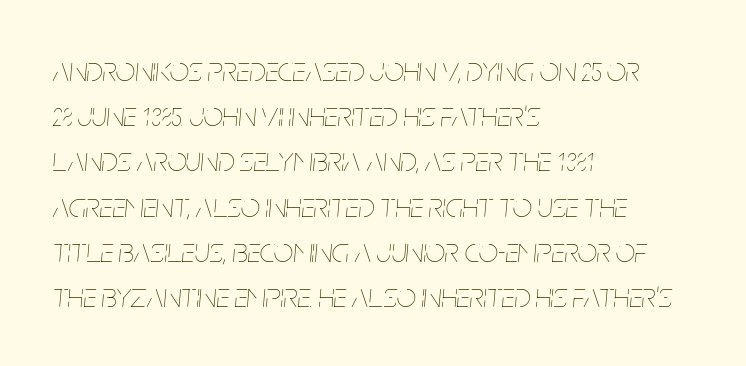
The rendering uses natural spacing where letterforms have individual widths. The specimen reads as italic at a glance. A light-to-regular cut is what we see here. The zone under the glyphs is completely vacant. The rendering anchors every line to the left-hand side. The space between consecutive lines is moderate.
